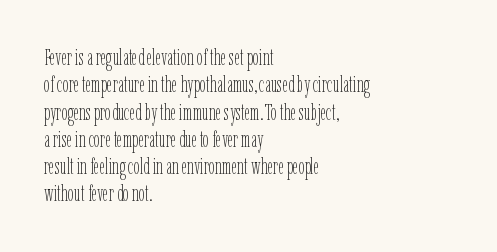
The image shows 22 px text type, upright; set left-aligned, line spacing 1.24x, normal letter spacing, not underlined.
